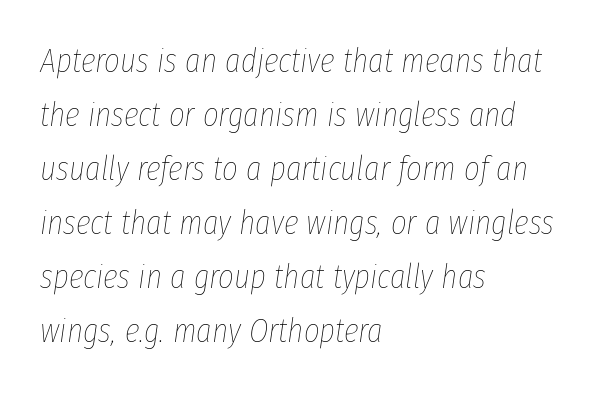
Q: Is the text bold? A: No.
Q: Is the text italic (slanted)? A: Yes, it leans right by about 8 degrees.
Q: Is the text underlined? A: No.
Q: How is the paragraph aligned? A: Left-aligned.
Q: Is the spacing between letters normal or unusually wide? A: Normal.
Q: Is the spacing between lines tight, normal or loose? A: Normal.
Q: Width (condensed, normal, or wide)? A: Condensed.
Q: Stroke contrast? A: Low.
Q: x-height? A: Medium.
Q: Monospaced? A: No.
